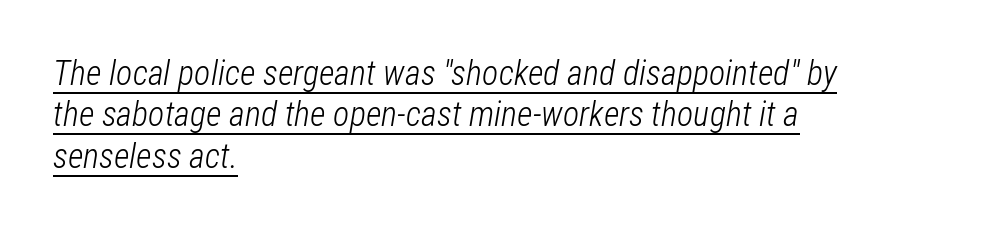
{"italic": "yes", "lean": "right", "slant_degrees": 12, "bold": "no", "weight": "light", "width": "condensed", "stroke_contrast": "low", "x_height": "medium", "monospaced": "no", "underline": "yes", "align": "left", "line_spacing_ratio": 1.22, "letter_spacing": "normal", "letter_spacing_em": 0.0, "glyph_px": 34}
